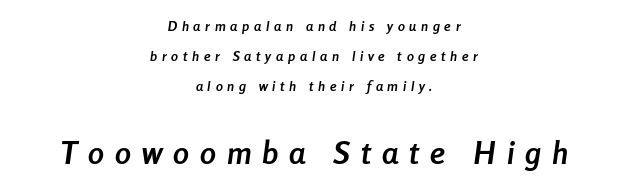
Q: Is the text bold? A: Yes.
Q: Is the text italic (slanted)? A: Yes, it leans right by about 8 degrees.
Q: Is the text underlined? A: No.
Q: How is the paragraph aligned? A: Centered.
Q: Is the spacing between letters normal or unusually wide? A: Unusually wide.
Q: Is the spacing between lines tight, normal or loose? A: Loose.
Q: Which block of text is set in a larger size, the first (top) or the second (bottom)? A: The second (bottom) one.
Q: Width (condensed, normal, or wide)? A: Condensed.
Q: Stroke contrast? A: Low.
Q: x-height? A: Medium.
Q: Monospaced? A: No.
